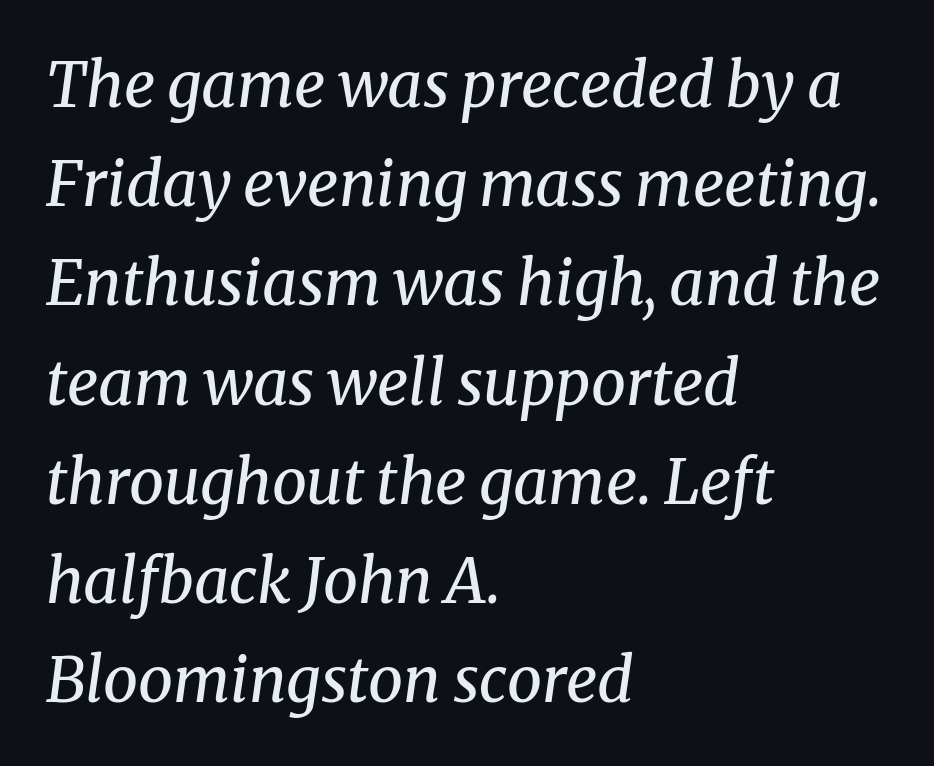
Do the characters align in a grid? No, the font is proportional. Decoration check: the copy has no underline. Regarding leading, the lines here are spaced in the standard way. The text carries the slant typical of an italic or oblique font.
